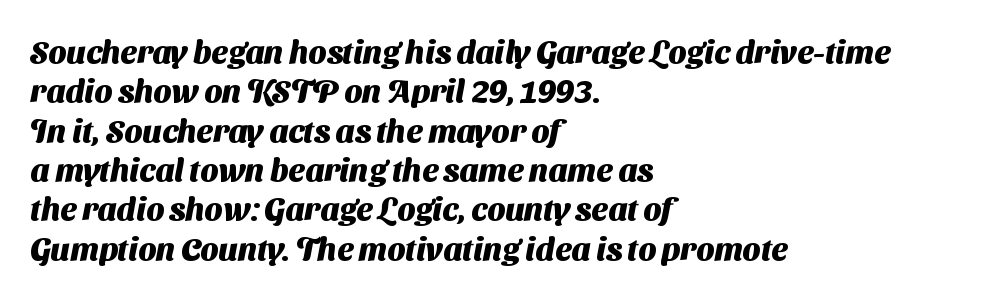
{"serif": "no", "bold": "yes", "weight": "heavy", "width": "normal", "stroke_contrast": "medium", "x_height": "medium", "monospaced": "no", "underline": "no", "align": "left", "line_spacing_ratio": 1.23, "letter_spacing": "normal", "letter_spacing_em": 0.0, "glyph_px": 32}
